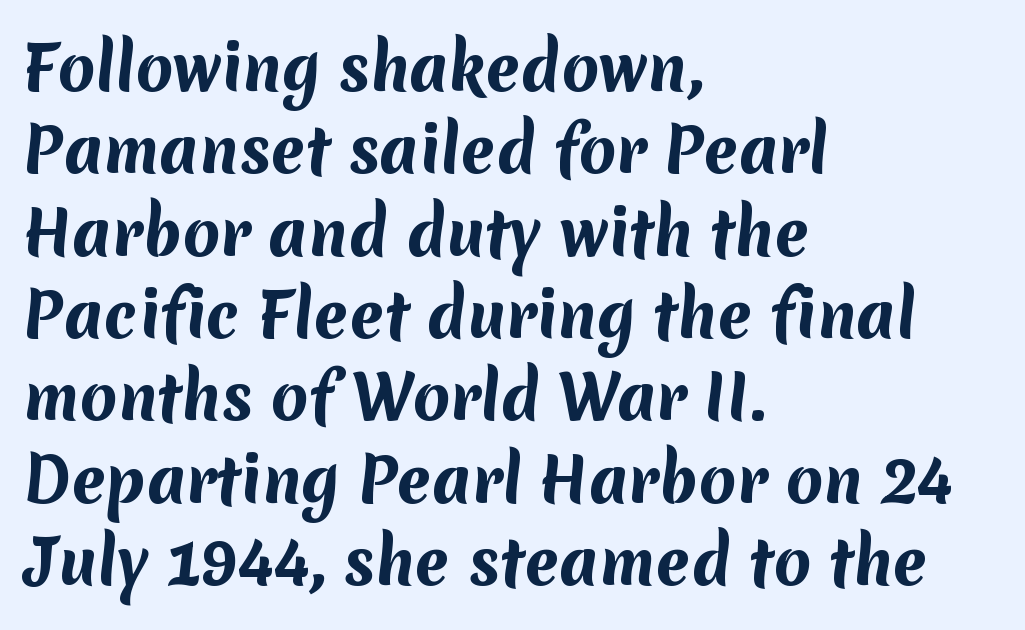
{"serif": "no", "bold": "yes", "weight": "bold", "width": "normal", "stroke_contrast": "medium", "x_height": "medium", "monospaced": "no", "underline": "no", "align": "left", "line_spacing": "normal", "line_spacing_ratio": 1.35, "letter_spacing": "normal", "letter_spacing_em": 0.0, "glyph_px": 61}
